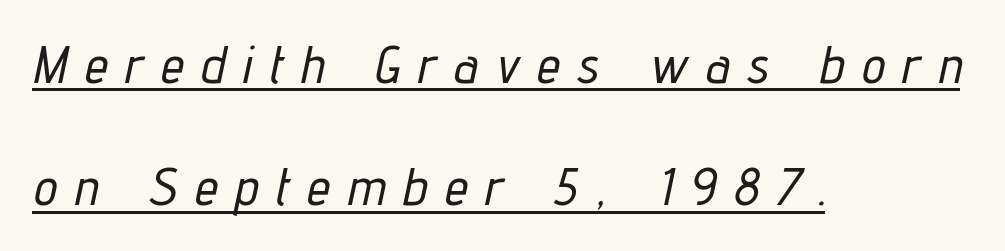
The rendered words wear a rule along their underside. Students, note that the glyphs here are deliberately spaced far apart. Rows of type keep a wide berth in the vertical direction. The setting favours the left margin, as ordinary paragraphs usually do. You can tell it's italic because the verticals aren't actually vertical.
